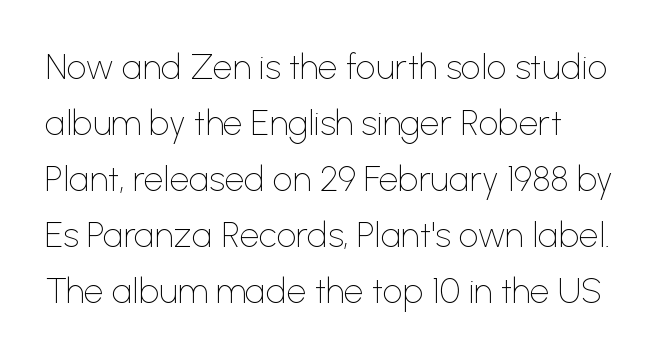
The image shows 35 px thin sans-serif type, upright; set normal line spacing (1.6x), normal letter spacing, not underlined; low stroke contrast and a medium x-height.
